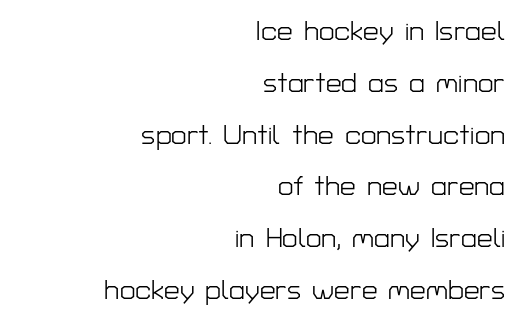
{"serif": "no", "italic": "no", "bold": "no", "weight": "light", "width": "normal", "stroke_contrast": "low", "x_height": "medium", "monospaced": "no", "underline": "no", "align": "right", "line_spacing_ratio": 1.85, "letter_spacing": "normal", "letter_spacing_em": 0.0, "glyph_px": 28}
